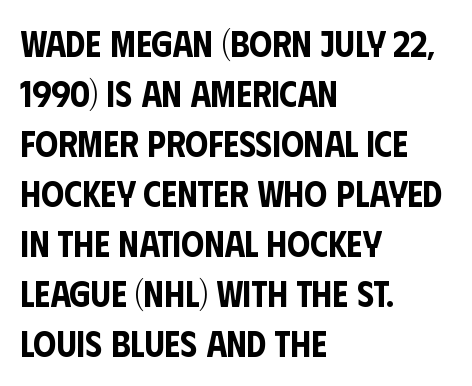
Q: Is the text italic (slanted)? A: No, it is upright.
Q: Is the typeface a serif or a sans-serif typeface? A: Sans-serif.
Q: Is the text underlined? A: No.
Q: How is the paragraph aligned? A: Left-aligned.
Q: Is the spacing between letters normal or unusually wide? A: Normal.
Q: Is the spacing between lines tight, normal or loose? A: Normal.
Q: Width (condensed, normal, or wide)? A: Condensed.
Q: Stroke contrast? A: Low.
Q: x-height? A: Large.
Q: Monospaced? A: No.
